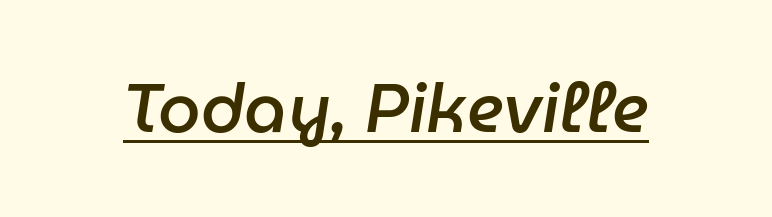
{"italic": "yes", "lean": "right", "slant_degrees": 9, "bold": "semi", "weight": "semibold", "width": "normal", "stroke_contrast": "low", "x_height": "medium", "monospaced": "no", "underline": "yes", "letter_spacing": "normal", "letter_spacing_em": 0.0, "glyph_px": 68}
